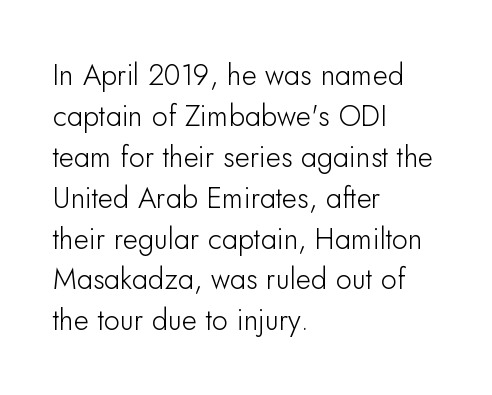
Q: Is the text italic (slanted)? A: No, it is upright.
Q: Is the typeface a serif or a sans-serif typeface? A: Sans-serif.
Q: Is the text underlined? A: No.
Q: How is the paragraph aligned? A: Left-aligned.
Q: Is the spacing between letters normal or unusually wide? A: Normal.
Q: Is the spacing between lines tight, normal or loose? A: Normal.
Q: Width (condensed, normal, or wide)? A: Normal.
Q: Stroke contrast? A: Low.
Q: x-height? A: Small.
Q: Monospaced? A: No.
